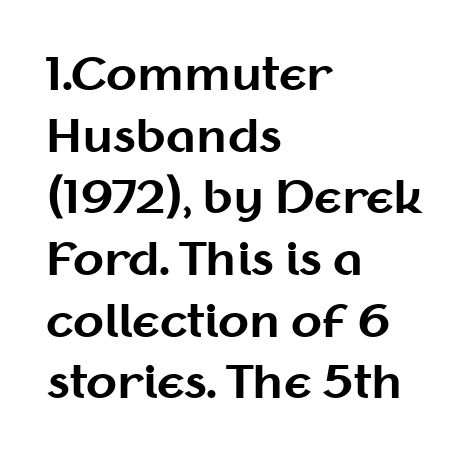
Q: Is the text bold? A: Yes.
Q: Is the text italic (slanted)? A: No, it is upright.
Q: Is the typeface a serif or a sans-serif typeface? A: Sans-serif.
Q: Is the text underlined? A: No.
Q: How is the paragraph aligned? A: Left-aligned.
Q: Is the spacing between letters normal or unusually wide? A: Normal.
Q: Is the spacing between lines tight, normal or loose? A: Normal.
Q: Width (condensed, normal, or wide)? A: Normal.
Q: Stroke contrast? A: Medium.
Q: x-height? A: Medium.
Q: Monospaced? A: No.
